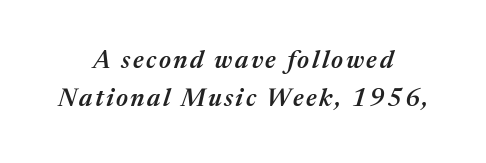
The rows are spaced the way most documents space them. Line starts and ends both wander, symmetrically. The glyphs have the mass of a demibold cut, below bold. Each row of text sits above clean, open space.
